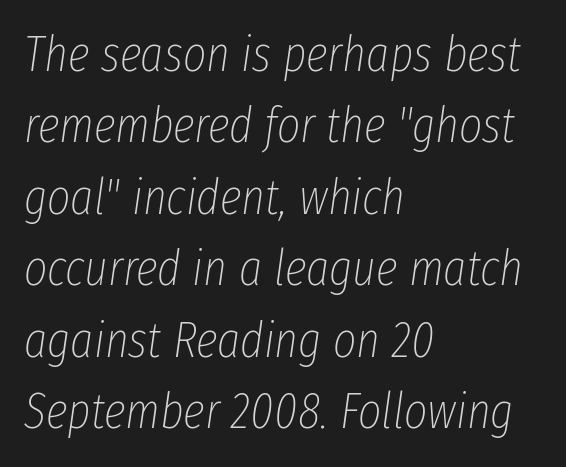
{"italic": "yes", "lean": "right", "slant_degrees": 8, "bold": "no", "weight": "thin", "width": "condensed", "stroke_contrast": "low", "x_height": "medium", "monospaced": "no", "underline": "no", "align": "left", "line_spacing": "normal", "line_spacing_ratio": 1.43, "letter_spacing": "normal", "letter_spacing_em": 0.0, "glyph_px": 50}
